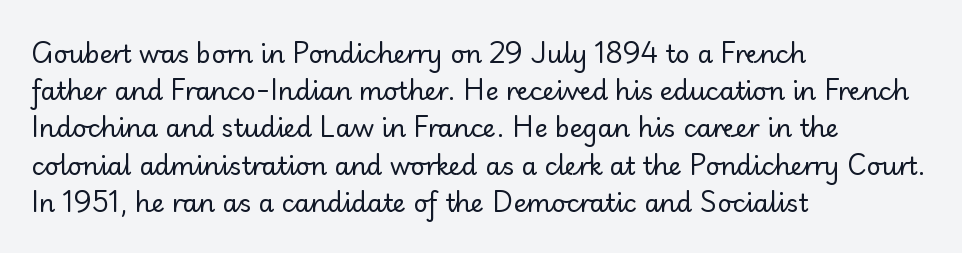
Q: Is the text bold? A: No.
Q: Is the text italic (slanted)? A: No, it is upright.
Q: Is the text underlined? A: No.
Q: How is the paragraph aligned? A: Left-aligned.
Q: Is the spacing between letters normal or unusually wide? A: Normal.
Q: Is the spacing between lines tight, normal or loose? A: Normal.
